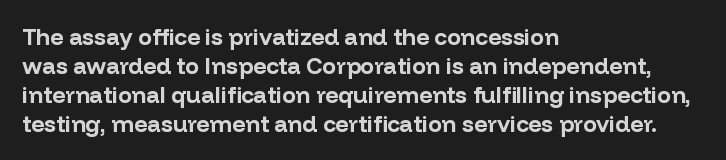
The typography opts for an upright posture over an oblique one. What weight is shown? A full bold with thick strokes. How would I describe the line gaps? Plain and ordinary. Each line starts at the same left margin while the right side varies.
